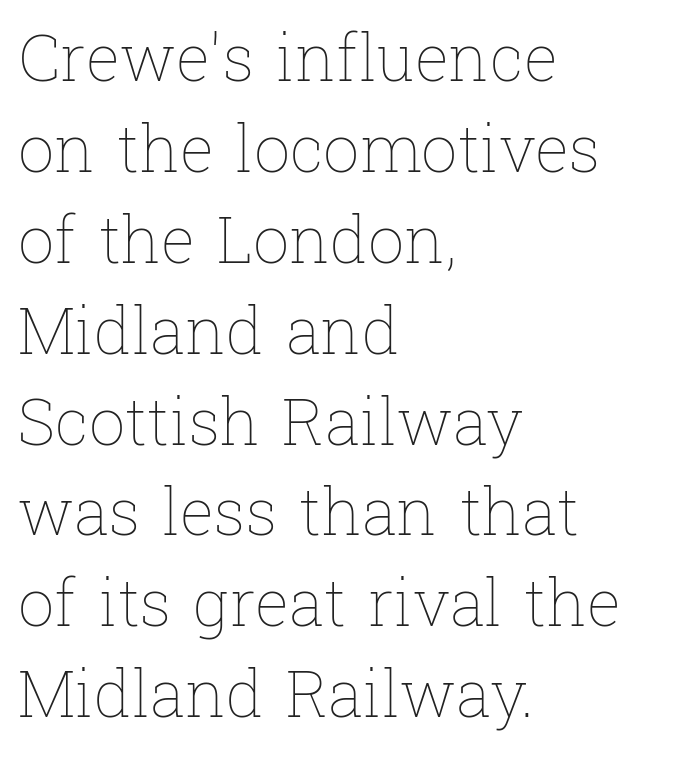
The image shows 64 px thin type, upright; set left-aligned, normal line spacing (1.42x), normal letter spacing, not underlined; low stroke contrast and a medium x-height.
